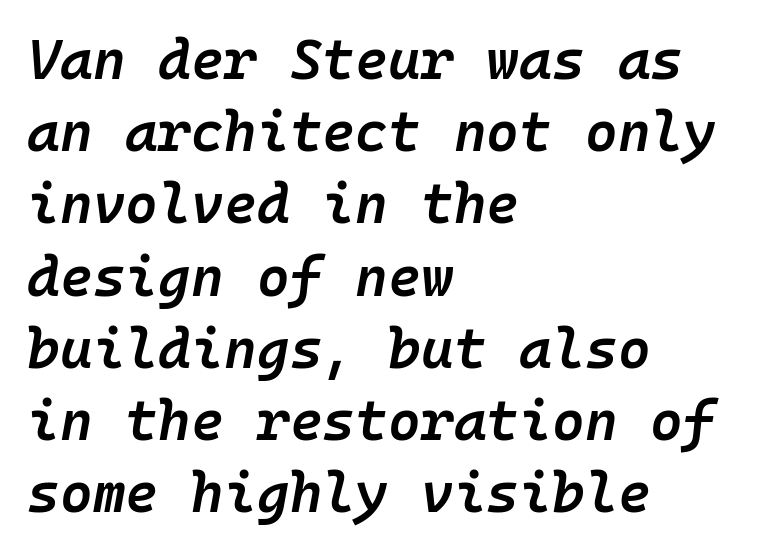
Q: Is the text bold? A: Semi-bold.
Q: Is the text italic (slanted)? A: Yes, it leans right by about 10 degrees.
Q: Is the text underlined? A: No.
Q: How is the paragraph aligned? A: Left-aligned.
Q: Is the spacing between letters normal or unusually wide? A: Normal.
Q: Is the spacing between lines tight, normal or loose? A: Normal.
Q: Width (condensed, normal, or wide)? A: Normal.
Q: Stroke contrast? A: Low.
Q: x-height? A: Medium.
Q: Monospaced? A: Yes.
